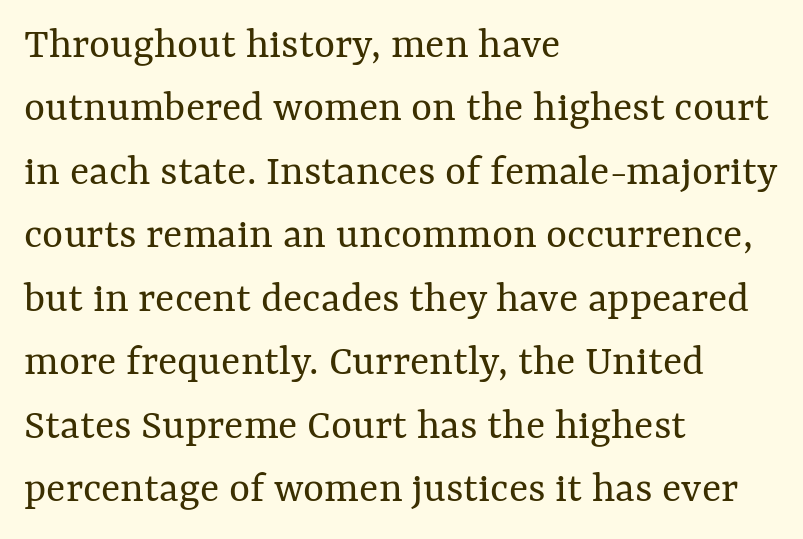
Words float on clear page, feet unadorned. Leading: standard. Letters have the restrained weight of plain body copy at most. The paragraph has a hard left edge and a soft right edge.
